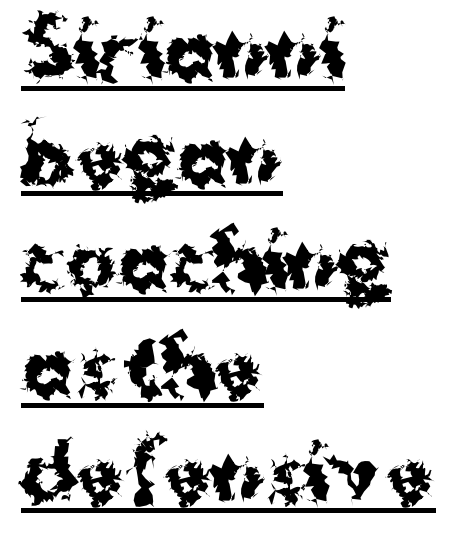
Q: Is the text bold? A: Yes.
Q: Is the text italic (slanted)? A: No, it is upright.
Q: Is the typeface a serif or a sans-serif typeface? A: Sans-serif.
Q: Is the text underlined? A: Yes.
Q: How is the paragraph aligned? A: Left-aligned.
Q: Is the spacing between letters normal or unusually wide? A: Normal.
Q: Is the spacing between lines tight, normal or loose? A: Normal.
Q: Width (condensed, normal, or wide)? A: Normal.
Q: Stroke contrast? A: Medium.
Q: x-height? A: Medium.
Q: Monospaced? A: No.
